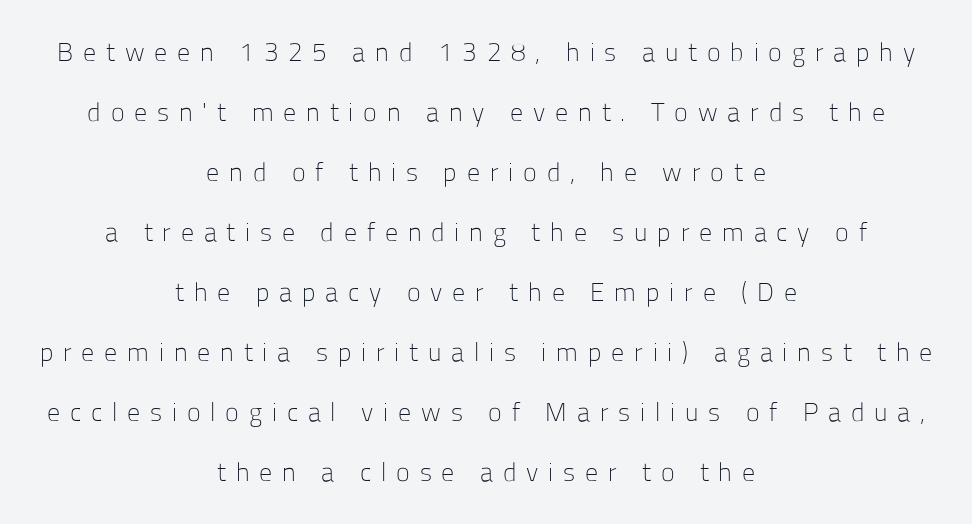
Whoever set this chose breathing room over compactness in the vertical rhythm. Italic? Not at all — the glyphs are vertical. Beneath every word, the page is bare. The passage shown is not bold in any degree. The compositor balanced each line on the midline. Honestly, the letter spacing is so wide it's the main thing you notice.
